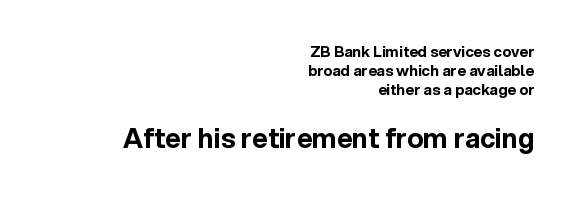
Q: Is the text bold? A: Yes.
Q: Is the text italic (slanted)? A: No, it is upright.
Q: Is the text underlined? A: No.
Q: How is the paragraph aligned? A: Right-aligned.
Q: Is the spacing between letters normal or unusually wide? A: Normal.
Q: Is the spacing between lines tight, normal or loose? A: Normal.
Q: Which block of text is set in a larger size, the first (top) or the second (bottom)? A: The second (bottom) one.
